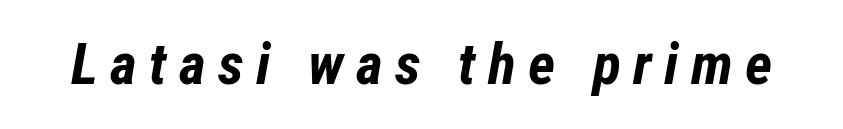
Q: Is the text bold? A: Yes.
Q: Is the text italic (slanted)? A: Yes, it leans right by about 12 degrees.
Q: Is the text underlined? A: No.
Q: Is the spacing between letters normal or unusually wide? A: Unusually wide.
Q: Width (condensed, normal, or wide)? A: Condensed.
Q: Stroke contrast? A: Low.
Q: x-height? A: Medium.
Q: Monospaced? A: No.
